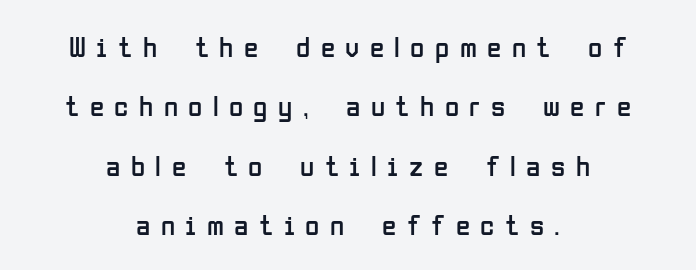
{"serif": "no", "italic": "no", "bold": "no", "weight": "regular", "width": "condensed", "stroke_contrast": "low", "x_height": "medium", "monospaced": "no", "underline": "no", "align": "center", "line_spacing": "loose", "line_spacing_ratio": 2.05, "letter_spacing": "wide", "letter_spacing_em": 0.36, "glyph_px": 29}
